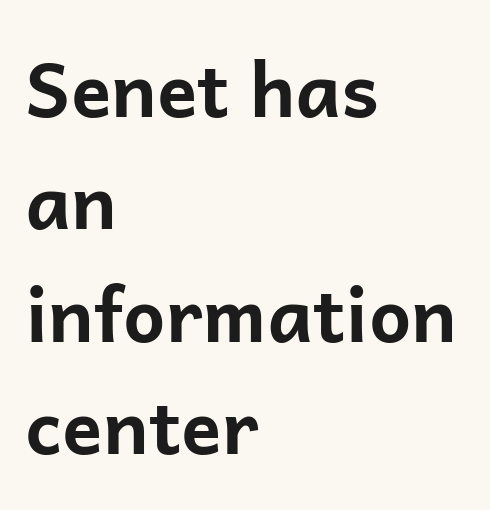
The font's upright variant was chosen for this text. Think of a printed novel: that variable character pitch is what you see here. The text was rendered using a sans face with plain stroke endings. A bare baseline throughout the passage. Which margin do the lines hug? The left one — the right edge is uneven. The leading is moderate, giving the passage an even texture.
